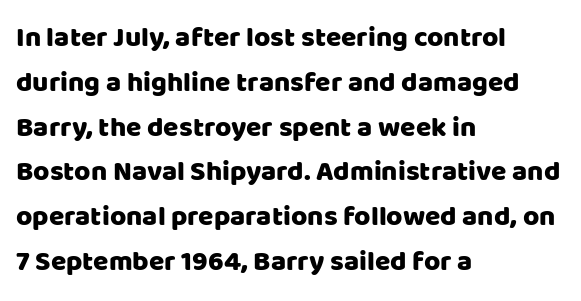
The image shows 28 px sans-serif type, upright; set left-aligned, normal line spacing (1.6x), normal letter spacing, not underlined; low stroke contrast and a large x-height.
